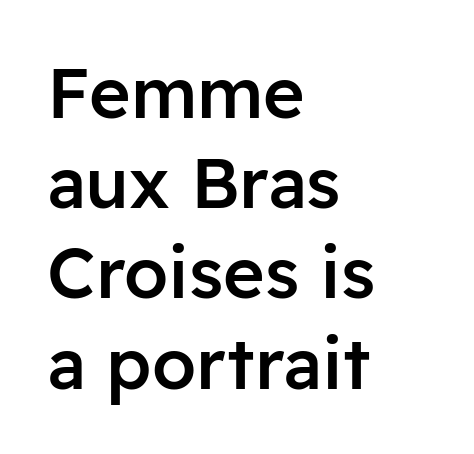
Q: Is the text bold? A: Semi-bold.
Q: Is the text italic (slanted)? A: No, it is upright.
Q: Is the typeface a serif or a sans-serif typeface? A: Sans-serif.
Q: Is the text underlined? A: No.
Q: How is the paragraph aligned? A: Left-aligned.
Q: Is the spacing between letters normal or unusually wide? A: Normal.
Q: Is the spacing between lines tight, normal or loose? A: Normal.
Q: Width (condensed, normal, or wide)? A: Normal.
Q: Stroke contrast? A: Low.
Q: x-height? A: Medium.
Q: Monospaced? A: No.
